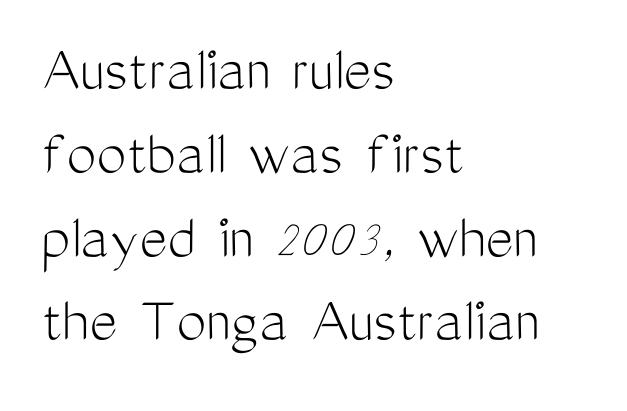
{"serif": "no", "italic": "no", "bold": "no", "weight": "light", "width": "condensed", "stroke_contrast": "medium", "x_height": "medium", "monospaced": "no", "underline": "no", "align": "left", "line_spacing": "normal", "line_spacing_ratio": 1.27, "letter_spacing": "normal", "letter_spacing_em": 0.0, "glyph_px": 66}
